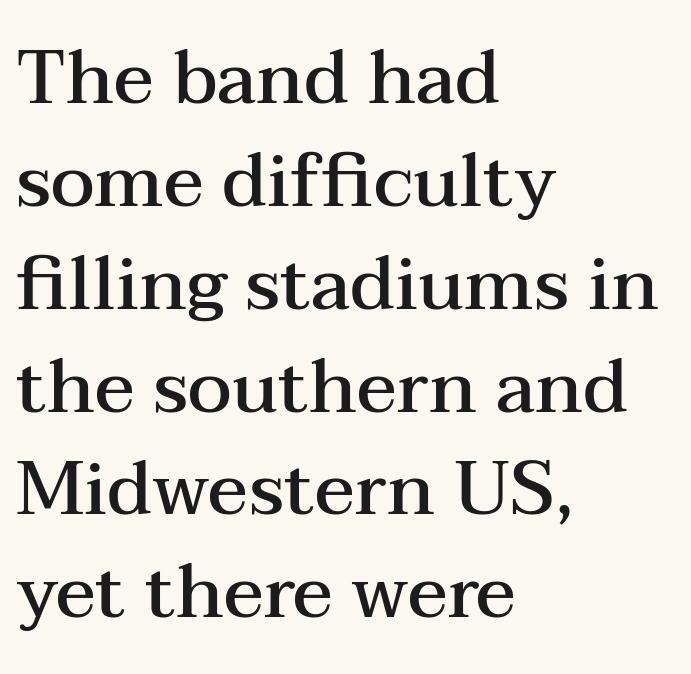
{"serif": "yes", "italic": "no", "bold": "semi", "weight": "semibold", "width": "wide", "stroke_contrast": "medium", "x_height": "medium", "monospaced": "no", "underline": "no", "align": "left", "line_spacing": "normal", "line_spacing_ratio": 1.39, "letter_spacing": "normal", "letter_spacing_em": 0.0, "glyph_px": 74}
